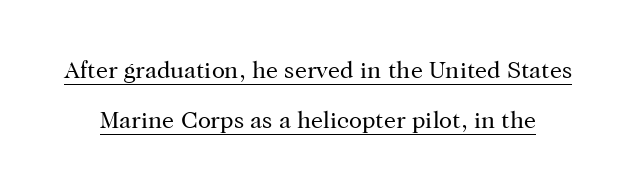
Q: Is the text bold? A: No.
Q: Is the text italic (slanted)? A: No, it is upright.
Q: Is the text underlined? A: Yes.
Q: Is the spacing between letters normal or unusually wide? A: Normal.
Q: Is the spacing between lines tight, normal or loose? A: Loose.
